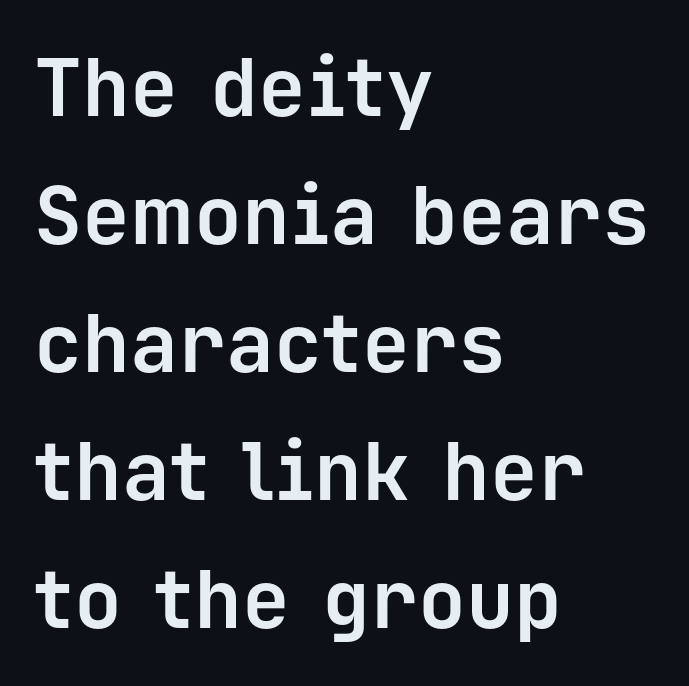
The typesetting leans heavy: a genuine bold. The font's upright variant was chosen for this text. Horizontal bands of white between lines are of average thickness. Do the characters align in a grid? Yes, the font is monospaced. Compared with typical body copy, the letter spacing here is the same.
